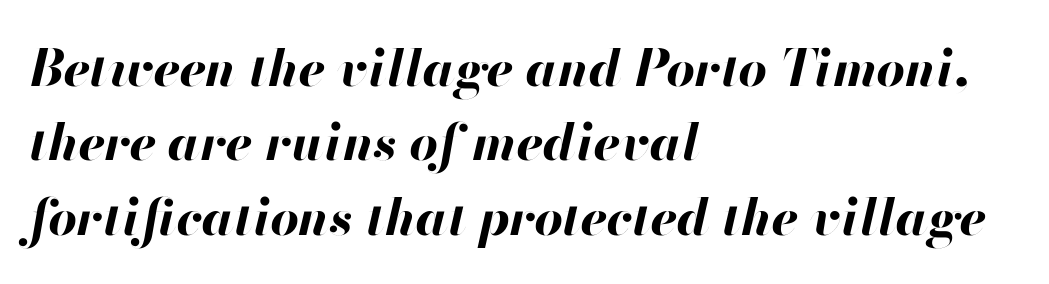
The image shows 50 px bold type, italic (leaning right); set left-aligned, normal line spacing (1.49x), normal letter spacing, not underlined; high stroke contrast and a small x-height.
